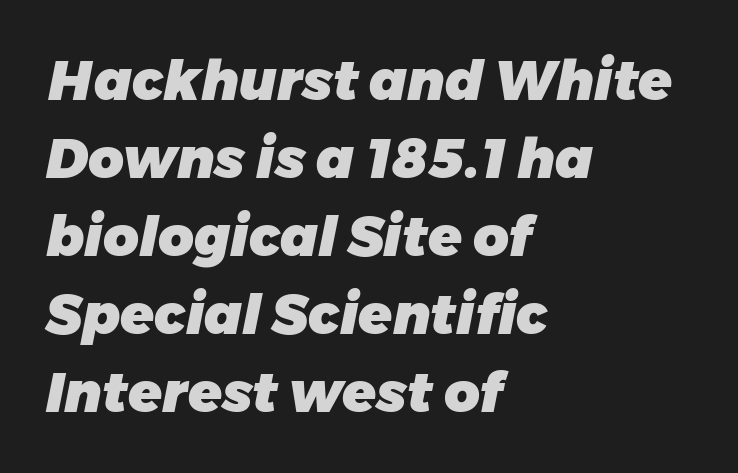
The line texture is even and compact thanks to regular tracking. Baseline-to-baseline distance is the conventional proportion of letter height. Would a proofreader flag this as italicized? Yes. Emphasis by weight is at full strength: bold.
